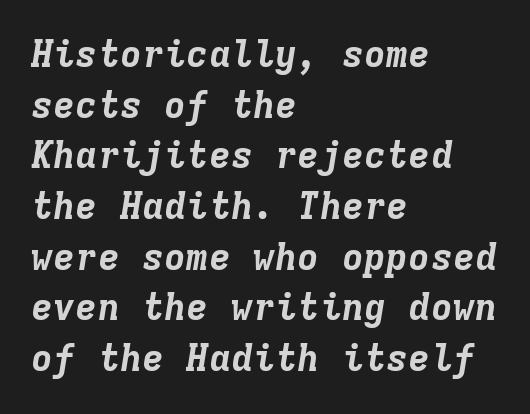
Q: Is the text bold? A: Yes.
Q: Is the text italic (slanted)? A: Yes, it leans right by about 9 degrees.
Q: Is the text underlined? A: No.
Q: How is the paragraph aligned? A: Left-aligned.
Q: Is the spacing between letters normal or unusually wide? A: Normal.
Q: Is the spacing between lines tight, normal or loose? A: Normal.
Q: Width (condensed, normal, or wide)? A: Normal.
Q: Stroke contrast? A: Low.
Q: x-height? A: Medium.
Q: Monospaced? A: Yes.
